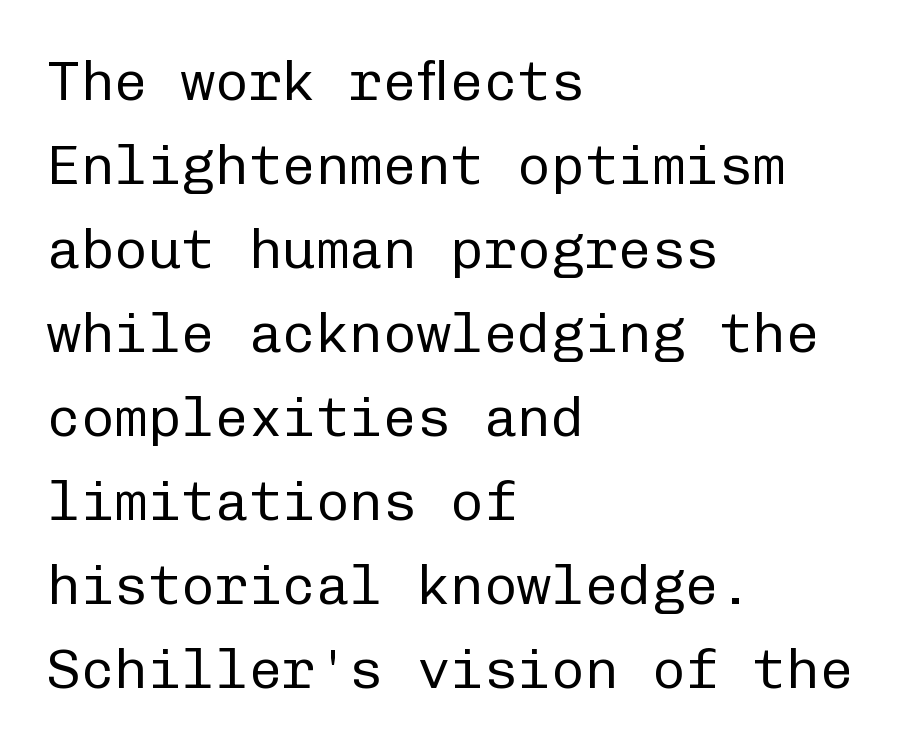
The rendering uses a moderate line-height, typical for paragraphs. The horizontal fit of the characters is conventional and even. Casual observation: everything's shoved over to the left. Each row of text sits above clean, open space.
